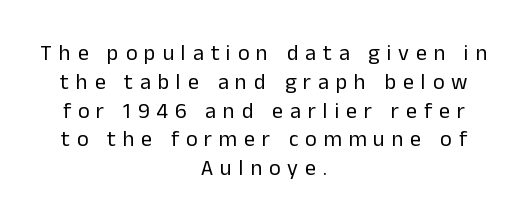
{"italic": "no", "bold": "no", "underline": "no", "align": "center", "line_spacing": "normal", "line_spacing_ratio": 1.31, "letter_spacing": "wide", "letter_spacing_em": 0.31, "glyph_px": 22}
